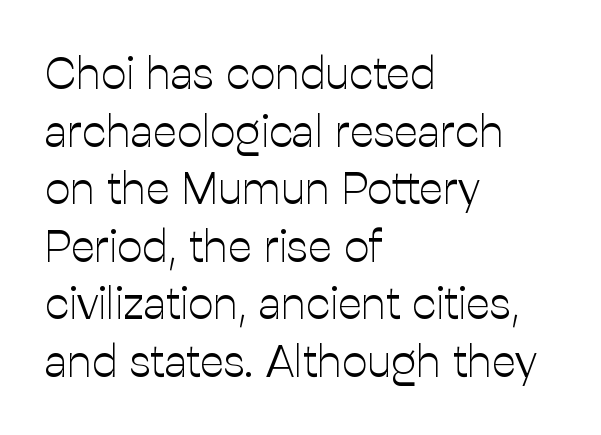
{"serif": "no", "italic": "no", "bold": "no", "weight": "light", "width": "normal", "stroke_contrast": "low", "x_height": "medium", "monospaced": "no", "underline": "no", "align": "left", "line_spacing": "normal", "line_spacing_ratio": 1.28, "letter_spacing": "normal", "letter_spacing_em": 0.0, "glyph_px": 45}
